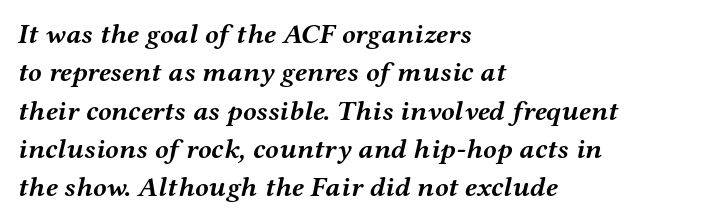
{"serif": "yes", "italic": "yes", "lean": "right", "slant_degrees": 12, "bold": "yes", "weight": "semibold", "width": "wide", "stroke_contrast": "medium", "x_height": "medium", "monospaced": "no", "underline": "no", "align": "left", "line_spacing": "normal", "line_spacing_ratio": 1.37, "letter_spacing": "normal", "letter_spacing_em": 0.0, "glyph_px": 28}
